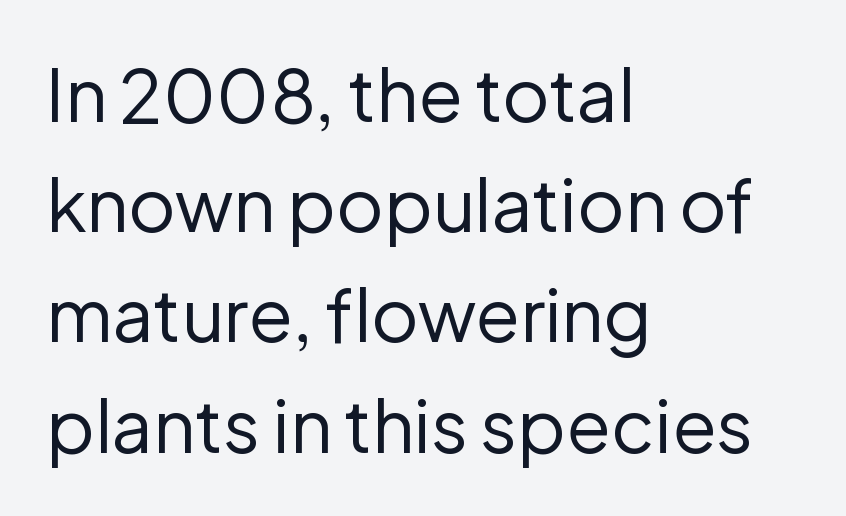
The image shows 73 px regular-weight sans-serif type, upright; set left-aligned, normal line spacing (1.51x), normal letter spacing, not underlined; low stroke contrast and a medium x-height.
